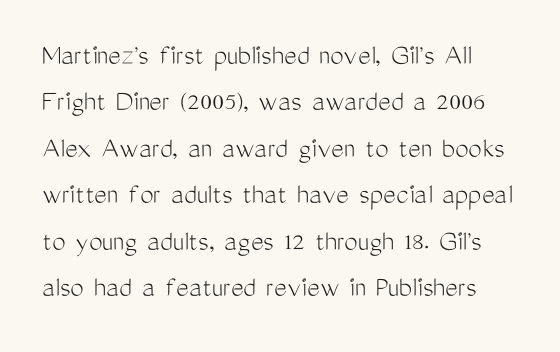
{"serif": "no", "italic": "no", "bold": "no", "weight": "light", "width": "condensed", "stroke_contrast": "medium", "x_height": "medium", "monospaced": "no", "underline": "no", "align": "left", "line_spacing": "normal", "line_spacing_ratio": 1.55, "letter_spacing": "normal", "letter_spacing_em": 0.0, "glyph_px": 30}
